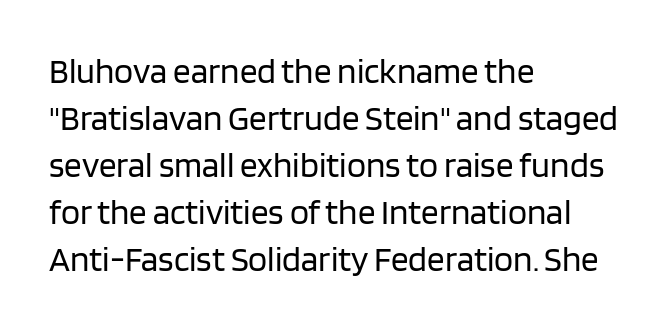
{"serif": "no", "italic": "no", "bold": "no", "weight": "regular", "width": "normal", "stroke_contrast": "low", "x_height": "large", "monospaced": "no", "underline": "no", "align": "left", "line_spacing": "normal", "line_spacing_ratio": 1.34, "letter_spacing": "normal", "letter_spacing_em": 0.0, "glyph_px": 35}
